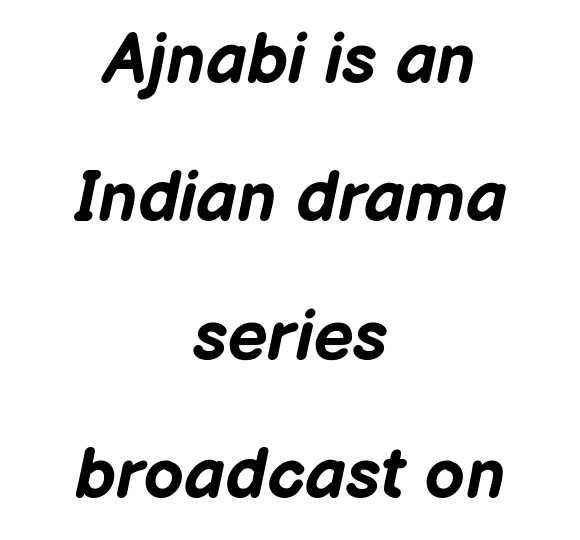
{"italic": "yes", "lean": "right", "slant_degrees": 12, "bold": "yes", "weight": "bold", "width": "normal", "stroke_contrast": "low", "x_height": "medium", "monospaced": "no", "underline": "no", "align": "center", "line_spacing": "loose", "line_spacing_ratio": 1.95, "letter_spacing": "normal", "letter_spacing_em": 0.0, "glyph_px": 71}
